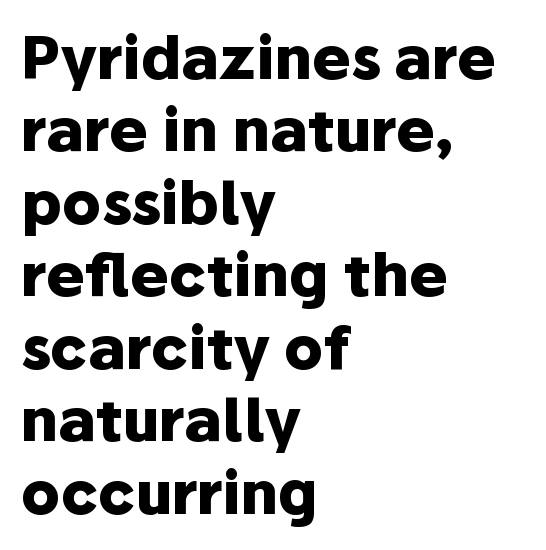
{"serif": "no", "italic": "no", "bold": "yes", "weight": "heavy", "width": "normal", "stroke_contrast": "low", "x_height": "medium", "monospaced": "no", "underline": "no", "align": "left", "line_spacing": "normal", "line_spacing_ratio": 1.25, "letter_spacing": "normal", "letter_spacing_em": 0.0, "glyph_px": 58}
